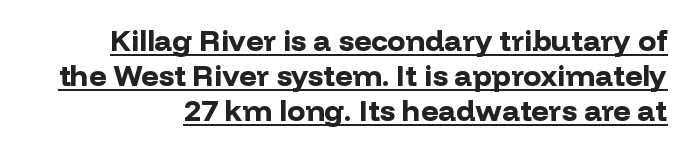
The image shows 30 px bold sans-serif type, upright; set line spacing 1.17x, normal letter spacing, underlined; low stroke contrast and a medium x-height.
